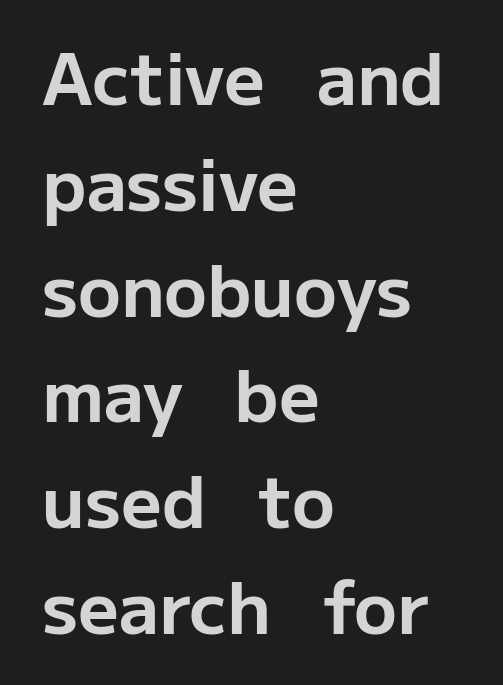
Q: Is the text bold? A: Yes.
Q: Is the text italic (slanted)? A: No, it is upright.
Q: Is the typeface a serif or a sans-serif typeface? A: Sans-serif.
Q: Is the text underlined? A: No.
Q: How is the paragraph aligned? A: Left-aligned.
Q: Is the spacing between letters normal or unusually wide? A: Normal.
Q: Is the spacing between lines tight, normal or loose? A: Normal.
Q: Width (condensed, normal, or wide)? A: Normal.
Q: Stroke contrast? A: Low.
Q: x-height? A: Medium.
Q: Monospaced? A: No.
